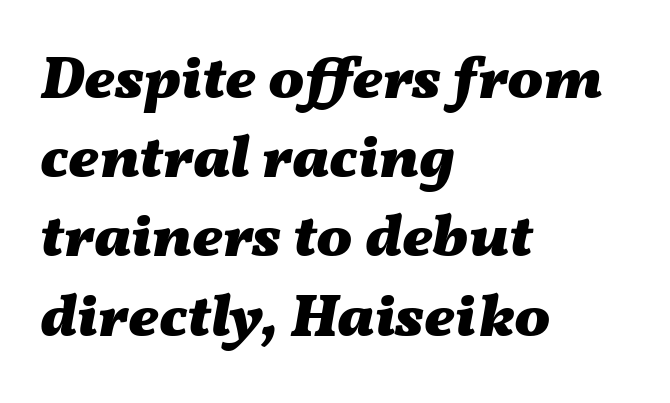
Q: Is the text bold? A: Yes.
Q: Is the text italic (slanted)? A: Yes, it leans right by about 11 degrees.
Q: Is the text underlined? A: No.
Q: How is the paragraph aligned? A: Left-aligned.
Q: Is the spacing between letters normal or unusually wide? A: Normal.
Q: Is the spacing between lines tight, normal or loose? A: Normal.
Q: Width (condensed, normal, or wide)? A: Wide.
Q: Stroke contrast? A: Medium.
Q: x-height? A: Medium.
Q: Monospaced? A: No.
